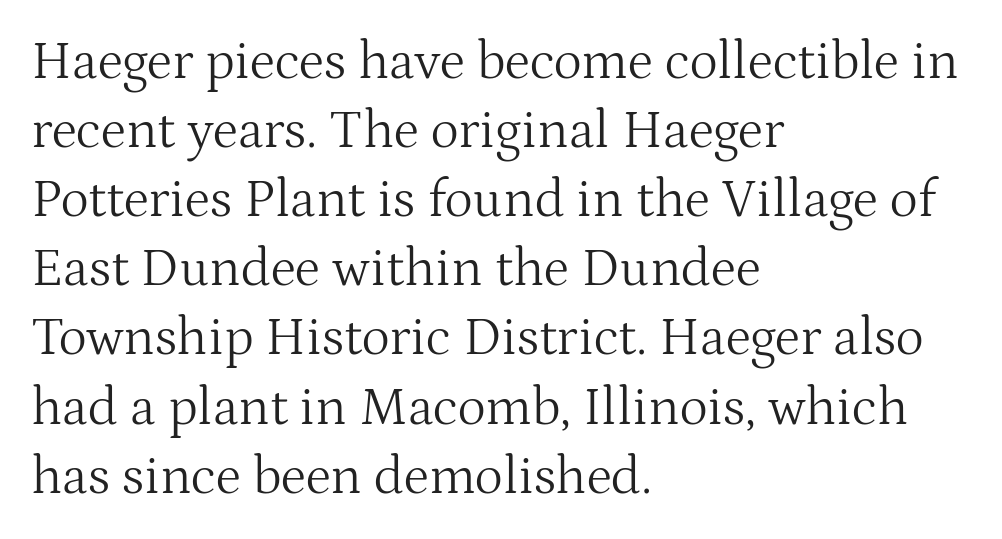
{"serif": "yes", "italic": "no", "bold": "no", "weight": "light", "width": "normal", "stroke_contrast": "medium", "x_height": "medium", "monospaced": "no", "underline": "no", "align": "left", "line_spacing": "normal", "line_spacing_ratio": 1.28, "letter_spacing": "normal", "letter_spacing_em": 0.0, "glyph_px": 54}
